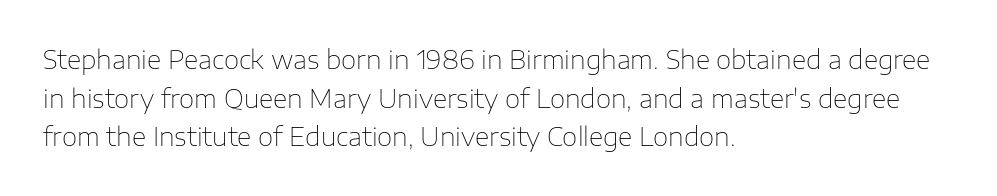
Notice how descenders clear the ascenders below comfortably — that's standard leading. Posture: vertical. Letter spacing: default. This rendering uses left alignment, leaving the right contour irregular.
